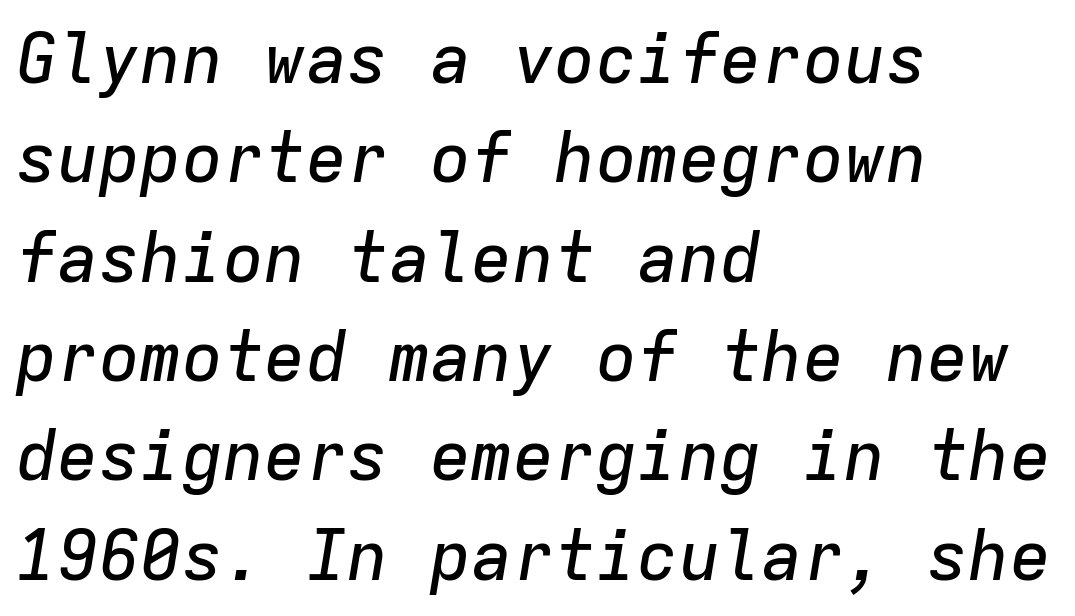
The image shows 69 px text type, italic (leaning right), monospaced; set left-aligned, normal line spacing (1.44x), normal letter spacing, not underlined; low stroke contrast and a medium x-height.
